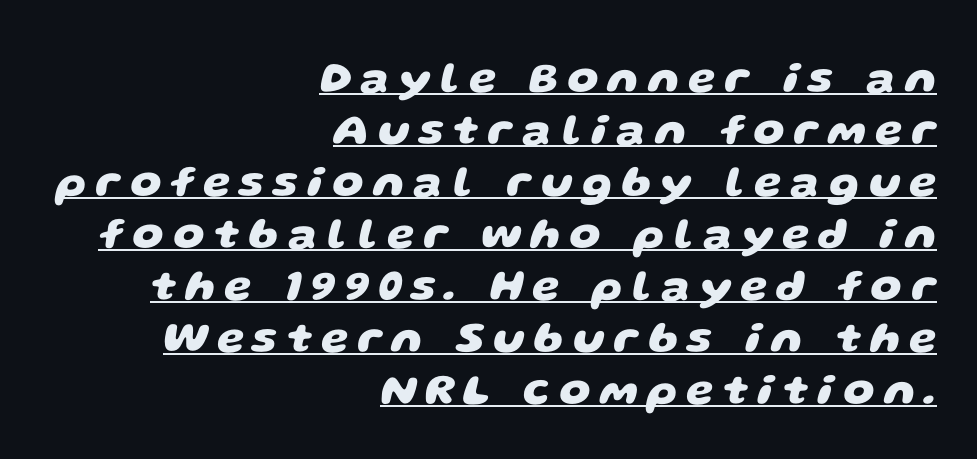
Q: Is the text bold? A: Yes.
Q: Is the typeface a serif or a sans-serif typeface? A: Sans-serif.
Q: Is the text underlined? A: Yes.
Q: How is the paragraph aligned? A: Right-aligned.
Q: Is the spacing between letters normal or unusually wide? A: Unusually wide.
Q: Width (condensed, normal, or wide)? A: Wide.
Q: Stroke contrast? A: Low.
Q: x-height? A: Large.
Q: Monospaced? A: No.
